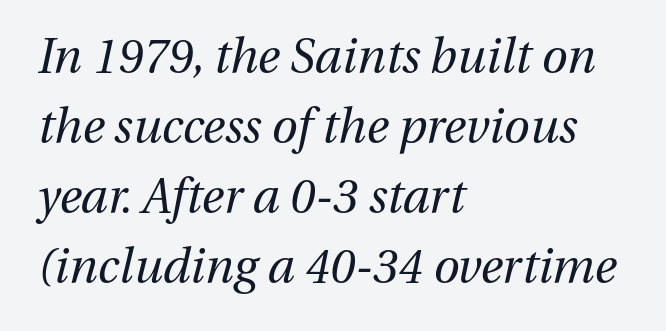
{"italic": "yes", "lean": "right", "slant_degrees": 13, "bold": "no", "weight": "regular", "width": "normal", "stroke_contrast": "medium", "x_height": "medium", "monospaced": "no", "underline": "no", "align": "left", "line_spacing": "normal", "line_spacing_ratio": 1.49, "letter_spacing": "normal", "letter_spacing_em": 0.0, "glyph_px": 47}
